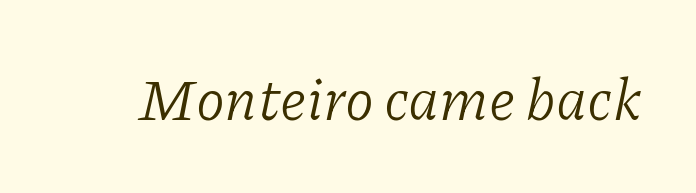
Note: serifs present on the glyphs. The space directly below the letters is spotless. Tracking here is standard; glyphs follow each other at the usual distance. Weight: not bold — regular or lighter. Rendered with sloped, italic letterforms. The passage shown is typed in a proportional face where columns would drift.
